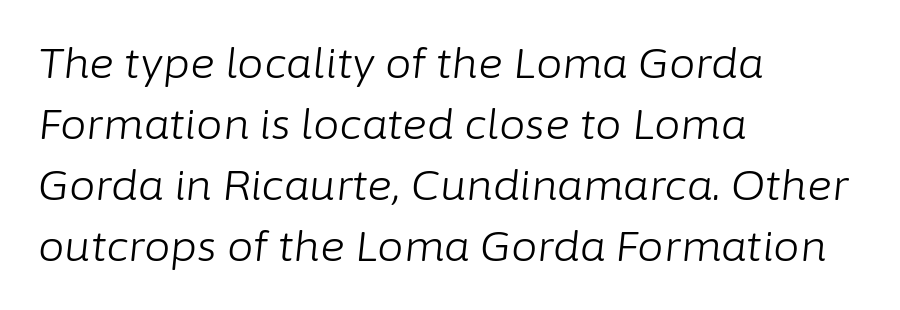
The image shows 42 px light type, italic (leaning right); set left-aligned, normal line spacing (1.45x), normal letter spacing, not underlined; low stroke contrast and a medium x-height.
